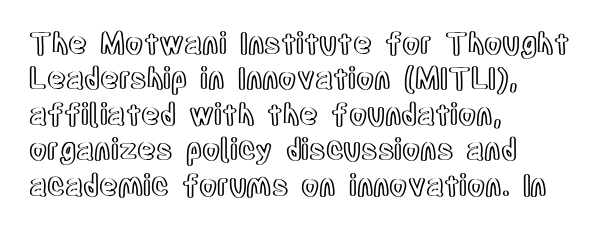
The image shows 29 px condensed type, upright; set left-aligned, line spacing 1.22x, normal letter spacing, not underlined; a large x-height.
